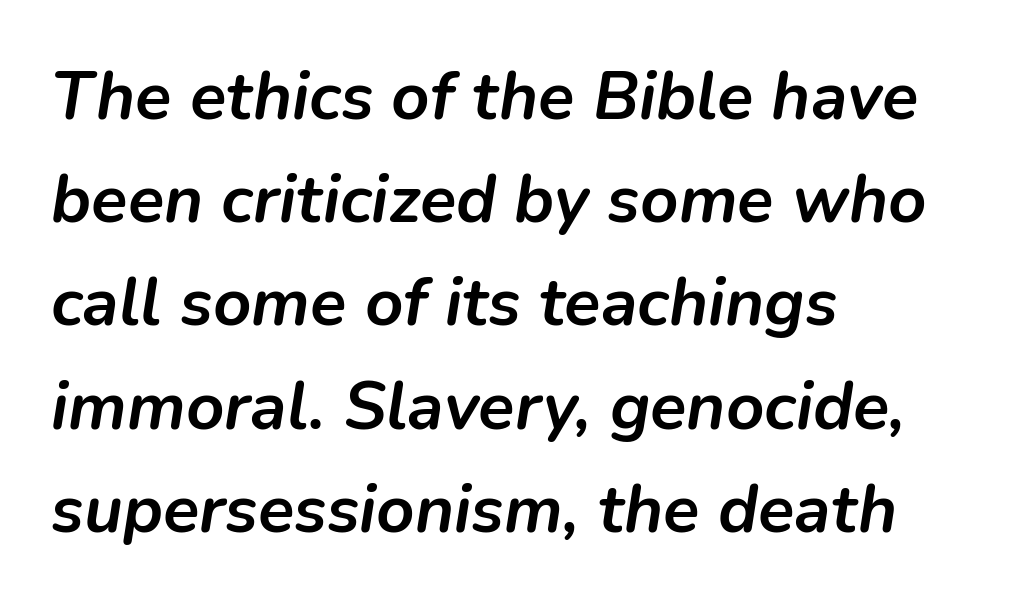
This sample is left-justified, so line endings fall wherever the words run out. Varying glyph widths throughout — classic text-font behaviour. This is oblique type, the kind used for emphasis or titles. The tracking reads as untouched default to a designer's eye. Successive baselines arrive at the customary interval. The face used here has the dense, thick strokes of a bold.
